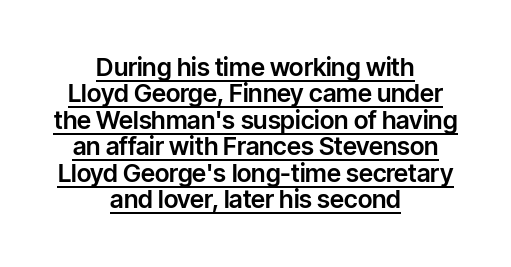
Rendered with straight, roman letterforms. Tracking here is standard; glyphs follow each other at the usual distance. Which margin do the lines hug? Neither — every line sits in the middle. Quick note: interline space is minimal.
